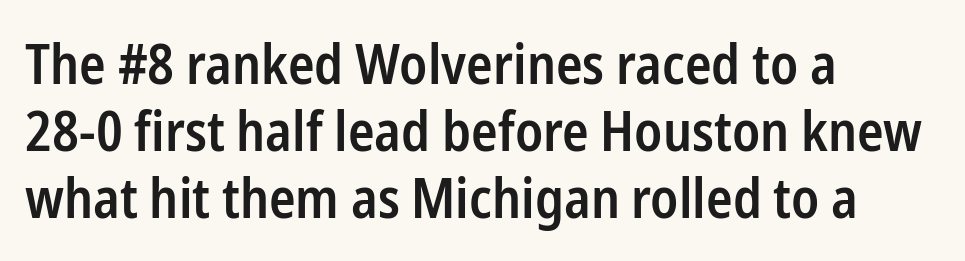
The rendering keeps characters at their native spacing. Italic: no, the glyphs are upright roman. The space beneath each line is pristine and unruled. Note the varied advance widths — an 'i' is clearly narrower than an 'm'.
